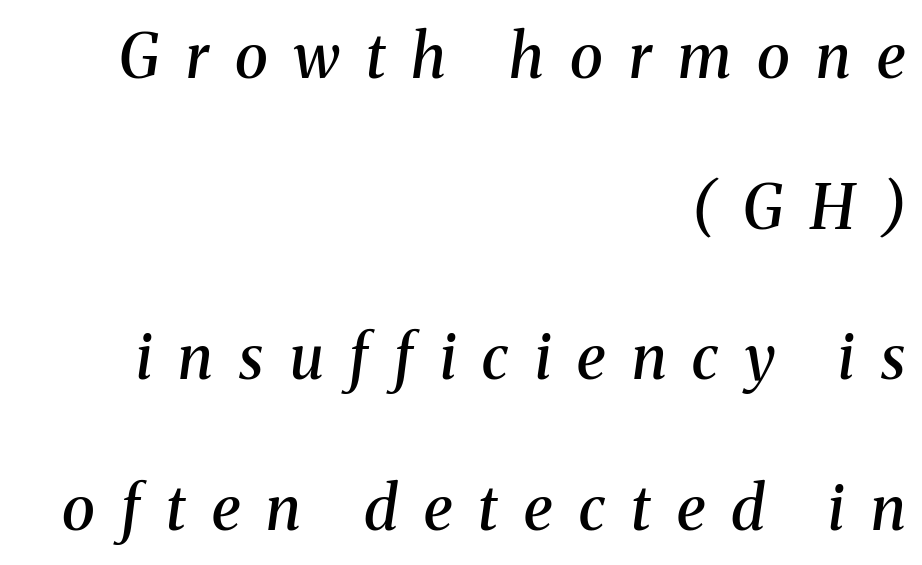
The image shows 61 px semibold serif type, italic (leaning right); set right-aligned, loose line spacing (2.47x), unusually wide letter spacing (+0.43 em), not underlined; medium stroke contrast and a medium x-height.
